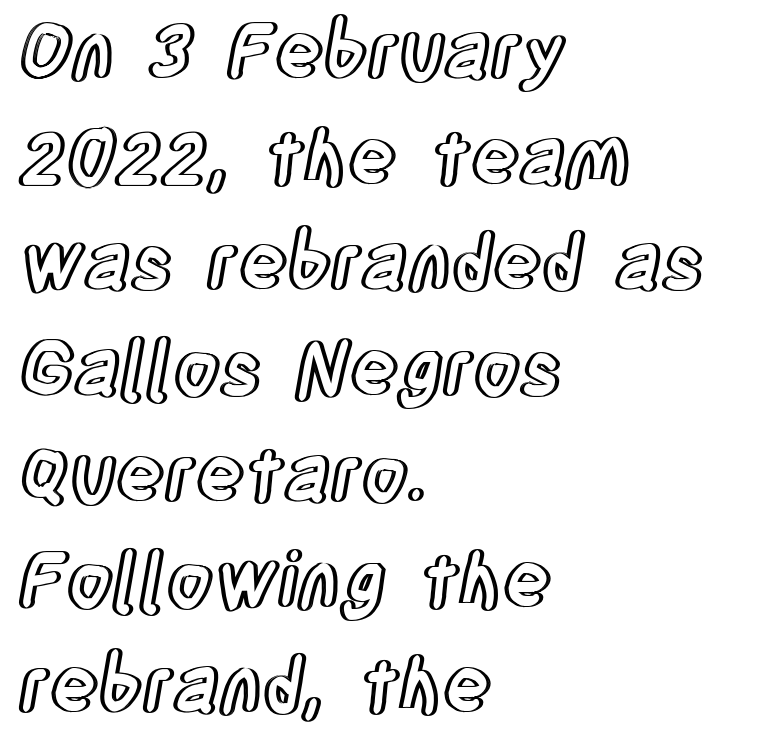
{"width": "condensed", "x_height": "large", "monospaced": "no", "underline": "no", "align": "left", "line_spacing": "normal", "line_spacing_ratio": 1.41, "letter_spacing": "normal", "letter_spacing_em": 0.0, "glyph_px": 75}
